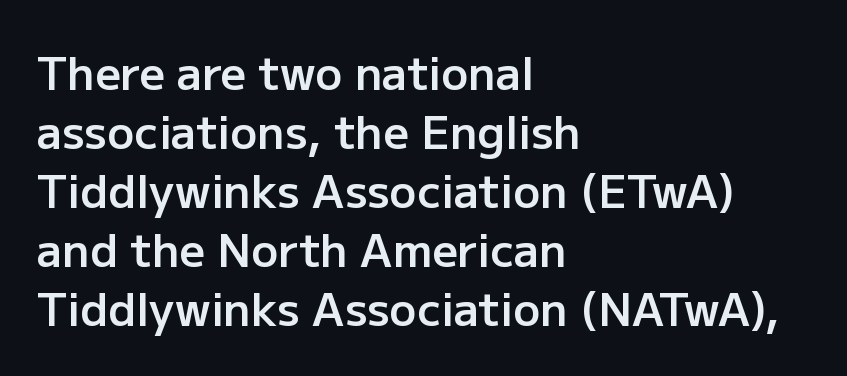
{"serif": "no", "italic": "no", "bold": "semi", "weight": "semibold", "width": "normal", "stroke_contrast": "low", "x_height": "medium", "monospaced": "no", "underline": "no", "align": "left", "line_spacing": "normal", "line_spacing_ratio": 1.31, "letter_spacing": "normal", "letter_spacing_em": 0.0, "glyph_px": 45}
